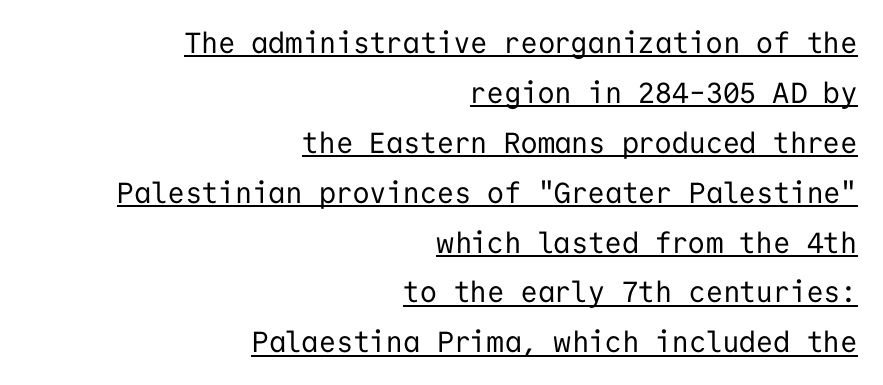
Tracking value appears to be zero — textbook default spacing. Check the space under the baseline: a stroke is drawn there. Does the type have serifs? No, each stem ends abruptly. Does the lettering tilt? It doesn't — this is upright.
